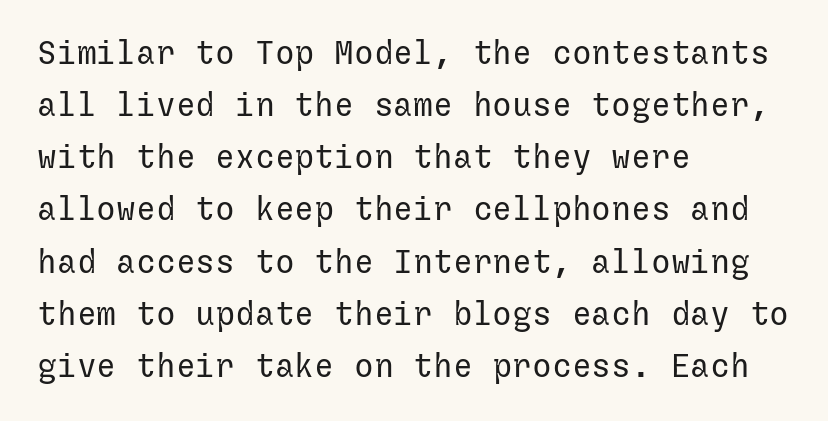
The image shows 33 px regular-weight sans-serif type, upright; set left-aligned, normal line spacing (1.58x), normal letter spacing, not underlined; low stroke contrast and a medium x-height.
